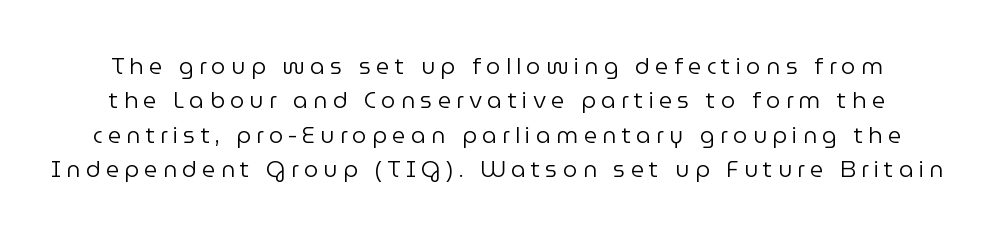
{"italic": "no", "bold": "no", "underline": "no", "line_spacing": "normal", "line_spacing_ratio": 1.5, "letter_spacing": "wide", "letter_spacing_em": 0.23, "glyph_px": 23}
